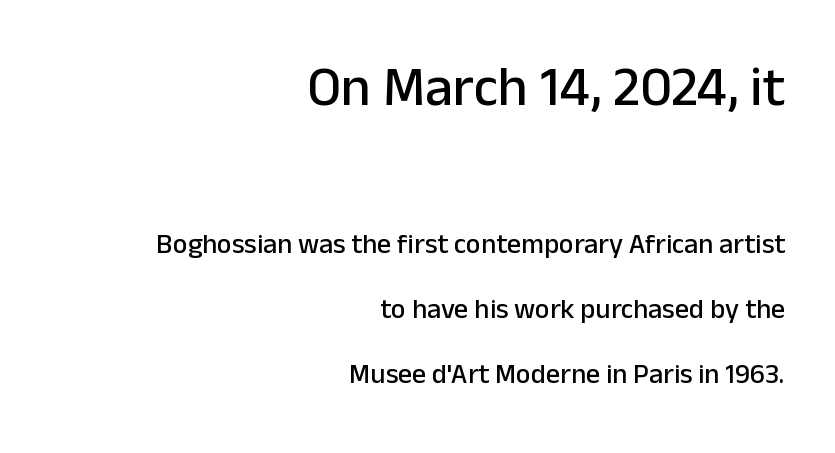
{"serif": "no", "italic": "no", "width": "normal", "stroke_contrast": "low", "x_height": "medium", "monospaced": "no", "underline": "no", "align": "right", "line_spacing": "loose", "line_spacing_ratio": 2.32, "letter_spacing": "normal", "letter_spacing_em": 0.0, "larger_block": "first", "size_ratio": 2.0, "glyph_px": 56}
